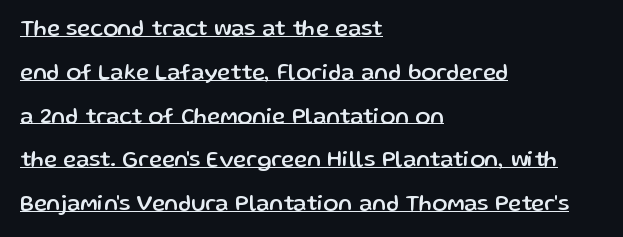
{"italic": "no", "underline": "yes", "align": "left", "line_spacing": "loose", "line_spacing_ratio": 1.99, "letter_spacing": "normal", "letter_spacing_em": 0.0, "glyph_px": 22}
